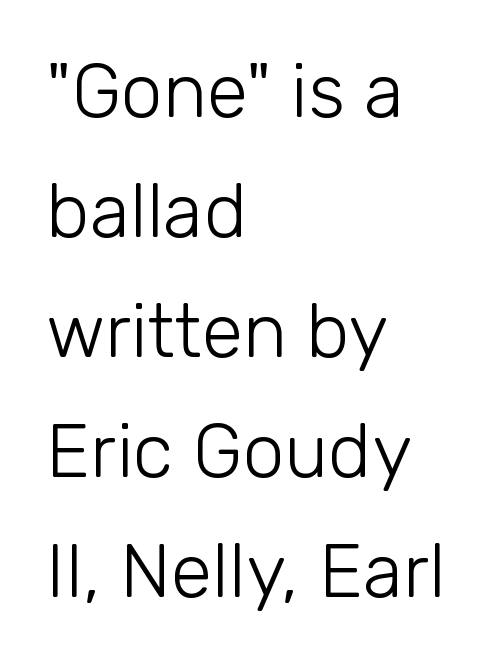
{"serif": "no", "italic": "no", "bold": "no", "weight": "light", "width": "normal", "stroke_contrast": "low", "x_height": "medium", "monospaced": "no", "underline": "no", "align": "left", "line_spacing": "normal", "line_spacing_ratio": 1.6, "letter_spacing": "normal", "letter_spacing_em": 0.0, "glyph_px": 75}
